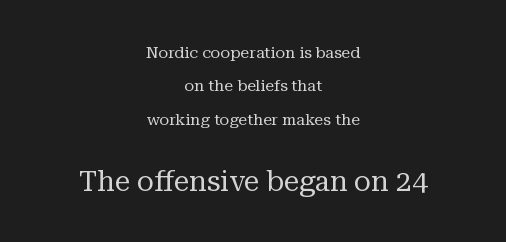
Vertical strokes here are truly vertical. Caption: upper text group reduced, lower text group enlarged. These lines stand farther apart than default settings would place them. A typesetter would label this face a serif. Tracking value appears to be zero — textbook default spacing. Each letter keeps its own natural width here, so spacing adapts to shape.
